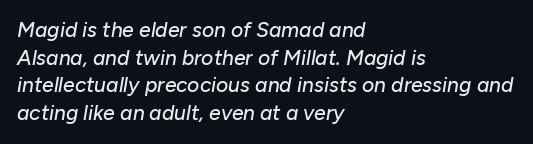
Q: Is the text italic (slanted)? A: Yes, it leans right by about 10 degrees.
Q: Is the text underlined? A: No.
Q: How is the paragraph aligned? A: Left-aligned.
Q: Is the spacing between letters normal or unusually wide? A: Normal.
Q: Is the spacing between lines tight, normal or loose? A: Normal.
